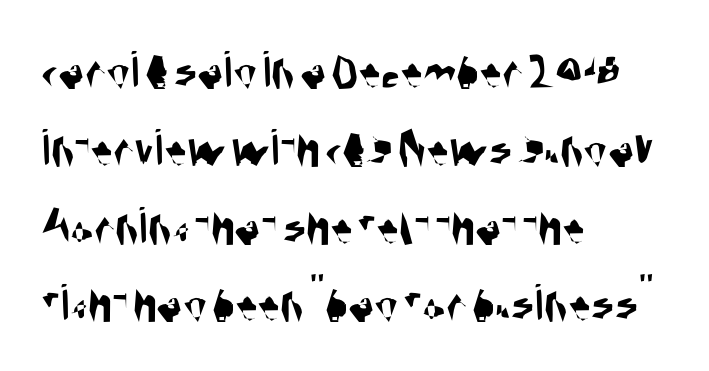
{"serif": "no", "width": "condensed", "stroke_contrast": "medium", "x_height": "large", "monospaced": "no", "underline": "no", "align": "left", "line_spacing": "normal", "line_spacing_ratio": 1.44, "letter_spacing": "normal", "letter_spacing_em": 0.0, "glyph_px": 54}
